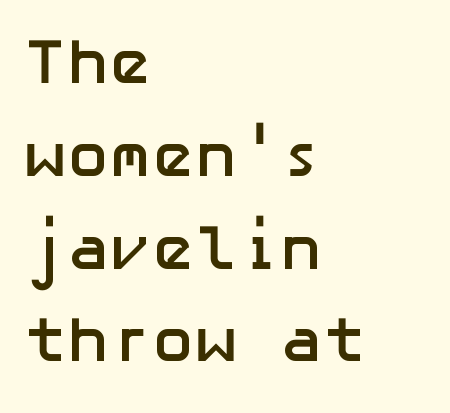
Beneath every word, the page is bare. Caption: standard tracking, unaltered. A normal amount of white space separates one row of letters from the next. Layout note: lines flush left. Unlike a traditional serif, this face leaves its strokes unadorned.
